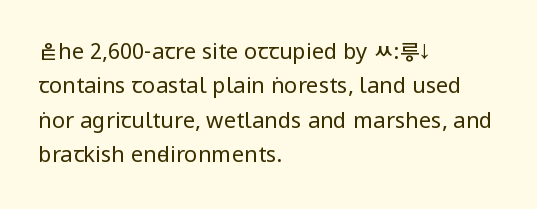
The specimen reads as upright at a glance. Is the stroke heavy? The answer is a plain regular-or-lighter. Clear beneath every line of the passage. Notice how descenders clear the ascenders below comfortably — that's standard leading.
